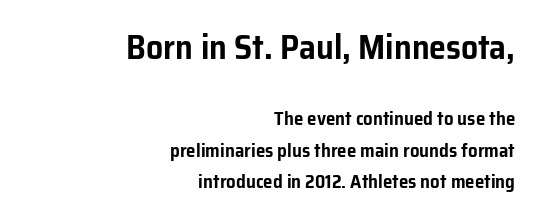
The rendering keeps characters at their native spacing. Grotesque or geometric, the face here clearly has no serifs. The passage shown is typed in a proportional face where columns would drift. The rendering anchors every line to the right-hand side.
